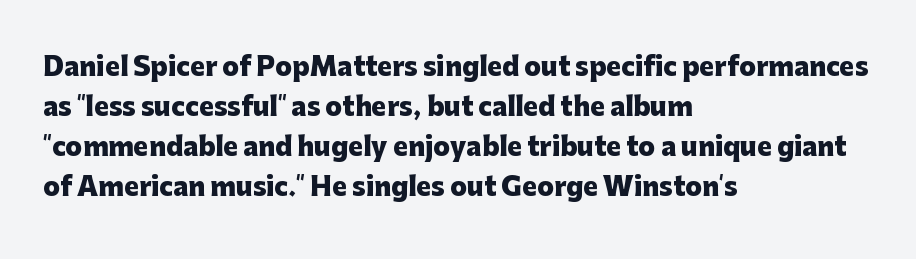
Tracking value appears to be zero — textbook default spacing. The text block is weighted toward the left margin, trailing off unevenly rightward. Posture: straight, roman, zero tilt. Regarding leading, the lines here are spaced in the standard way. Honestly, there is no underline to notice here at all. Thick stems and heavy bowls — unmistakably bold.
